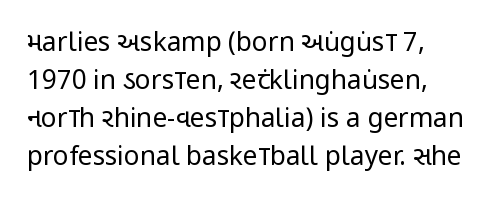
The image shows 26 px text type, upright; set normal line spacing (1.46x), normal letter spacing, not underlined.
